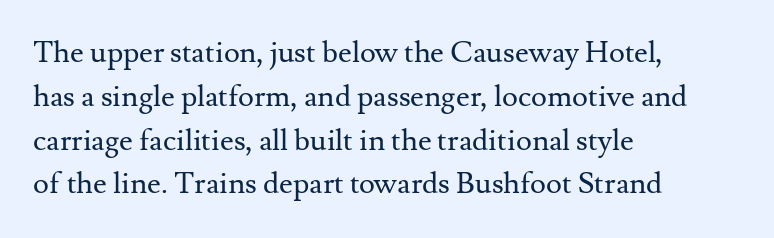
Q: Is the text bold? A: No.
Q: Is the text italic (slanted)? A: No, it is upright.
Q: Is the typeface a serif or a sans-serif typeface? A: Serif.
Q: Is the text underlined? A: No.
Q: How is the paragraph aligned? A: Left-aligned.
Q: Is the spacing between letters normal or unusually wide? A: Normal.
Q: Is the spacing between lines tight, normal or loose? A: Normal.
Q: Width (condensed, normal, or wide)? A: Normal.
Q: Stroke contrast? A: Medium.
Q: x-height? A: Small.
Q: Monospaced? A: No.
